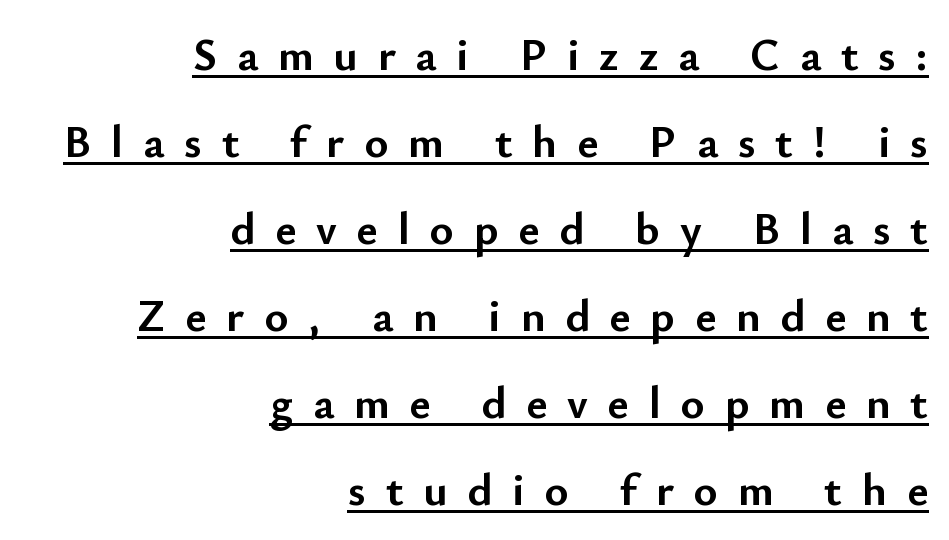
Does a line run under the words? Yes, clearly. Does the copy run flush right? Yes — the right margin is perfectly even. This is roman type, the default non-slanted kind. Strong, thick strokes mark this as bold type. The passage shown is typed in a proportional face where columns would drift. To sum up the face: it is a sans, with no serifs.
